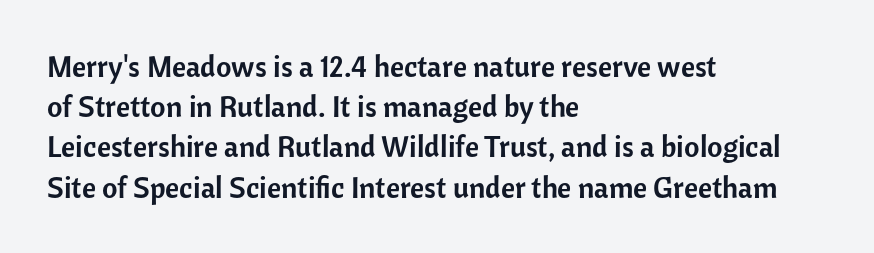
The image shows 30 px sans-serif type, upright; set left-aligned, normal line spacing (1.34x), normal letter spacing, not underlined; low stroke contrast and a medium x-height.
